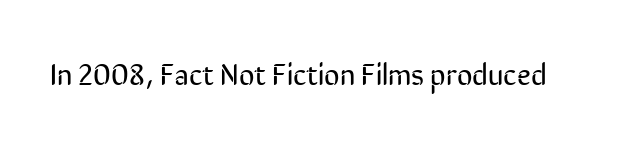
The image shows 30 px regular-weight, condensed sans-serif type, upright; set normal letter spacing, not underlined; low stroke contrast and a medium x-height.
